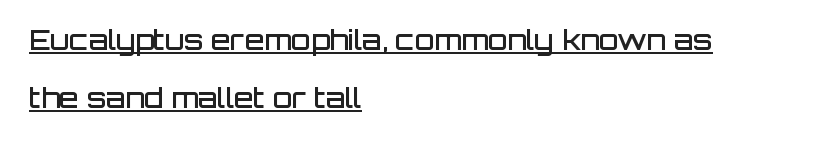
The image shows 28 px semibold sans-serif type, upright; set left-aligned, loose line spacing (2.08x), normal letter spacing, underlined; low stroke contrast and a large x-height.
